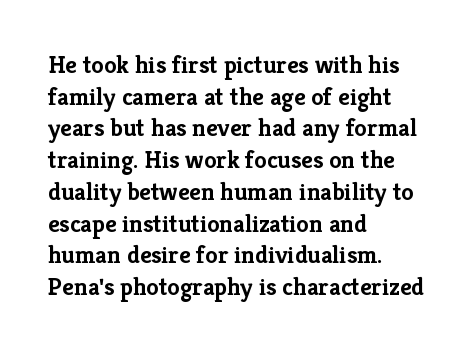
Short and long lines alike share a common starting point at left. The vertical gap from one line to the next is medium. Does the lettering tilt? It doesn't — this is upright. Underline: absent. The tracking reads as untouched default to a designer's eye. Chunky letters — that's bold for sure.
